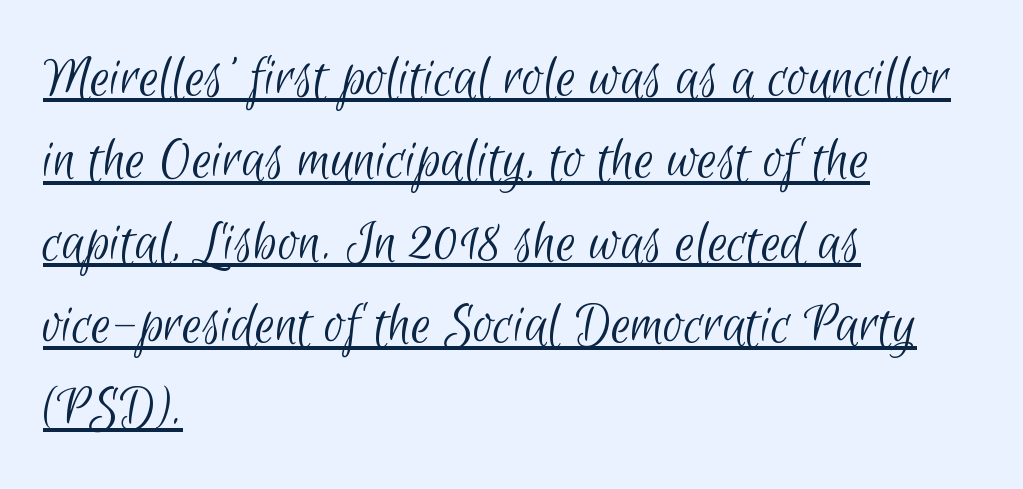
A typesetter would call this leading conventional body-copy spacing. Note: no serifs on the glyphs. Nobody touched the tracking dial on this one. Is this a fixed-width face? No — the glyphs have proportional, varying widths. Each stroke keeps to a modest, everyday thickness or less. A continuous stroke trails under the words, as in a hyperlink.
